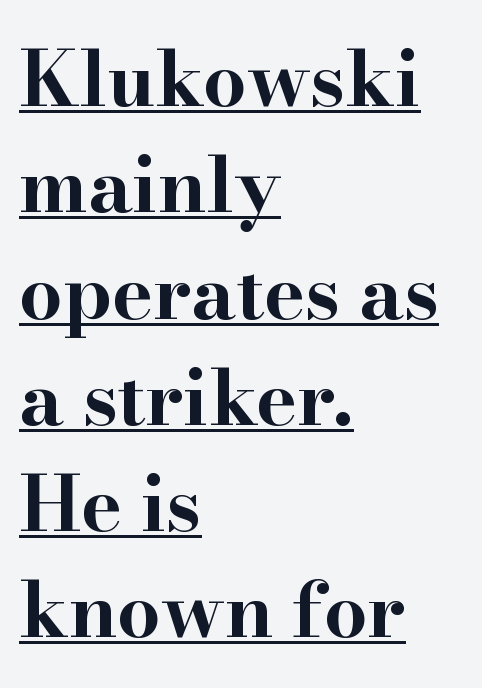
Ascenders rise straight up at ninety degrees. How are the letters spaced? Ordinarily, with no added tracking. The typesetter chose a ragged-right arrangement here. Spacing verdict: proportional, widths tailored to each character.
